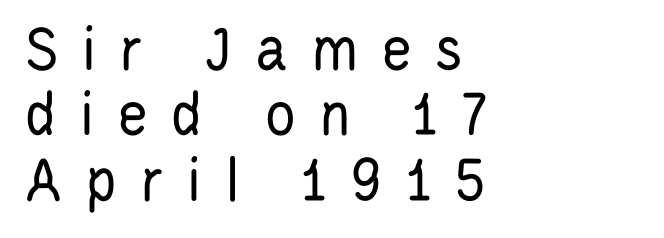
Does the copy run flush right? No — it runs flush left. In terms of letterspacing, this is a distinctly airy, spread setting. This rendering features lettering with no underline. Note the varied advance widths — an 'i' is clearly narrower than an 'm'.
